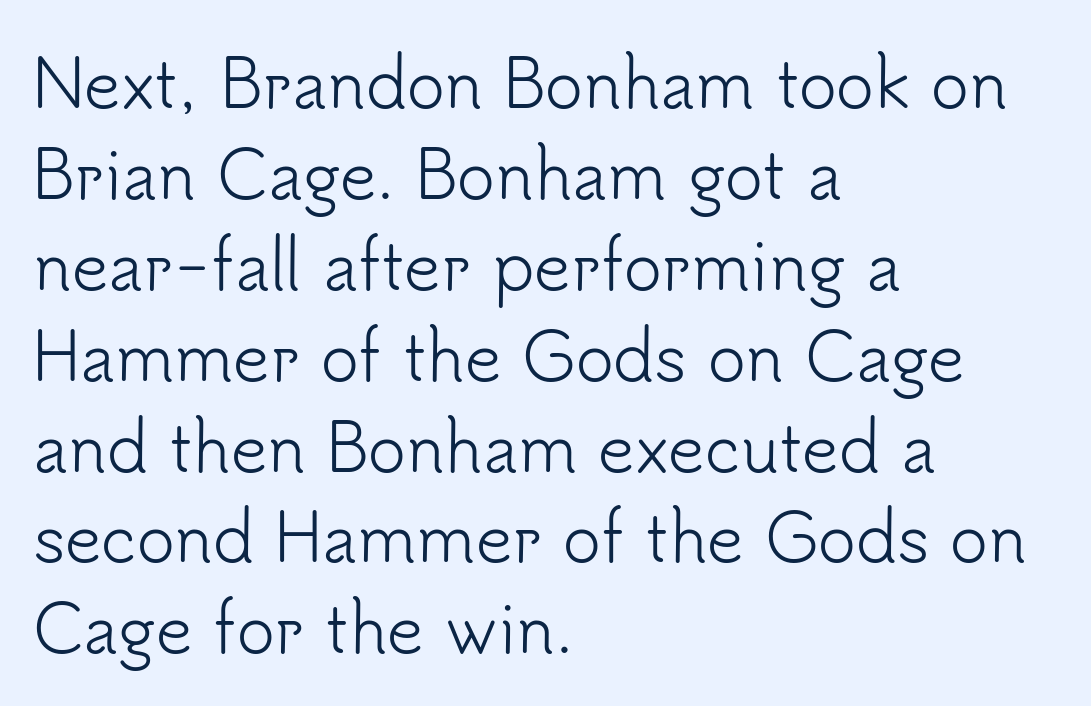
{"serif": "no", "italic": "no", "bold": "no", "weight": "light", "width": "normal", "stroke_contrast": "low", "x_height": "small", "monospaced": "no", "underline": "no", "align": "left", "line_spacing": "normal", "line_spacing_ratio": 1.42, "letter_spacing": "normal", "letter_spacing_em": 0.0, "glyph_px": 64}
